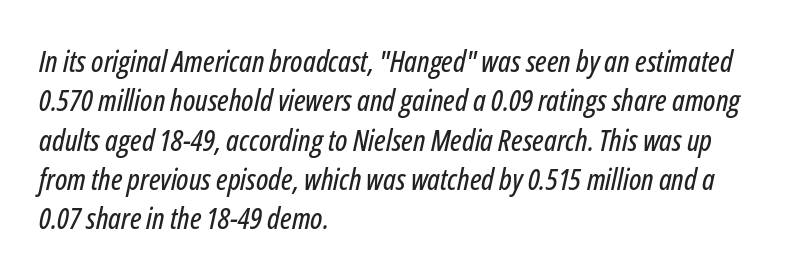
Q: Is the text italic (slanted)? A: Yes, it leans right by about 12 degrees.
Q: Is the text underlined? A: No.
Q: How is the paragraph aligned? A: Left-aligned.
Q: Is the spacing between letters normal or unusually wide? A: Normal.
Q: Is the spacing between lines tight, normal or loose? A: Normal.
Q: Width (condensed, normal, or wide)? A: Condensed.
Q: Stroke contrast? A: Low.
Q: x-height? A: Medium.
Q: Monospaced? A: No.
